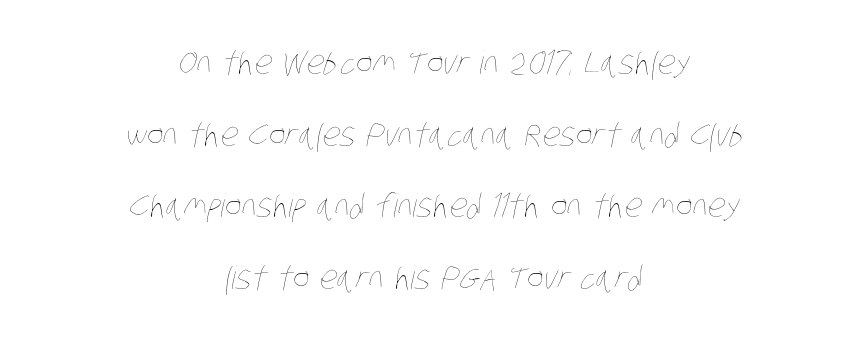
Q: Is the text bold? A: No.
Q: Is the text underlined? A: No.
Q: How is the paragraph aligned? A: Centered.
Q: Is the spacing between letters normal or unusually wide? A: Normal.
Q: Is the spacing between lines tight, normal or loose? A: Loose.
Q: Width (condensed, normal, or wide)? A: Condensed.
Q: Stroke contrast? A: Low.
Q: x-height? A: Large.
Q: Monospaced? A: No.
